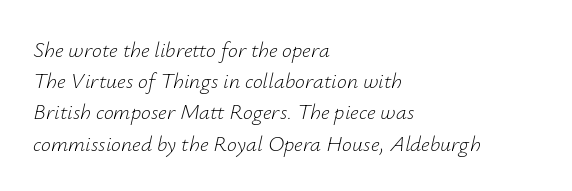
Q: Is the text bold? A: No.
Q: Is the text italic (slanted)? A: Yes, it leans right by about 12 degrees.
Q: Is the text underlined? A: No.
Q: How is the paragraph aligned? A: Left-aligned.
Q: Is the spacing between letters normal or unusually wide? A: Normal.
Q: Is the spacing between lines tight, normal or loose? A: Normal.
